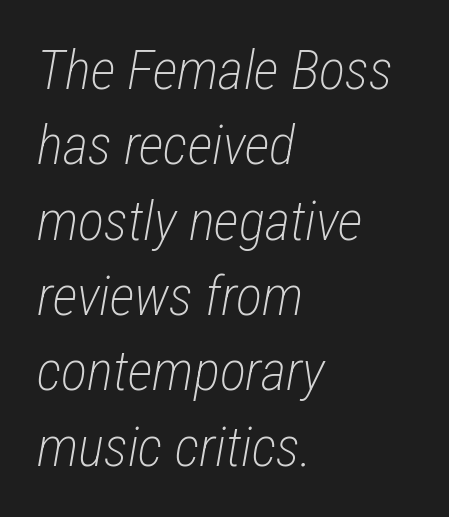
The image shows 55 px light, condensed type, italic (leaning right); set left-aligned, normal line spacing (1.37x), normal letter spacing, not underlined; low stroke contrast and a medium x-height.
